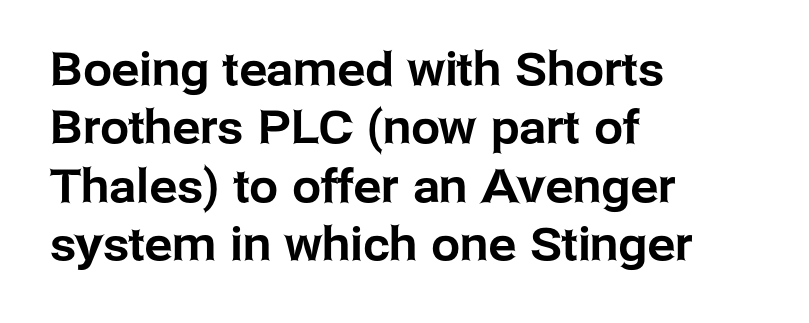
The image shows 46 px sans-serif type, upright; set left-aligned, normal line spacing (1.27x), normal letter spacing, not underlined; low stroke contrast and a medium x-height.
